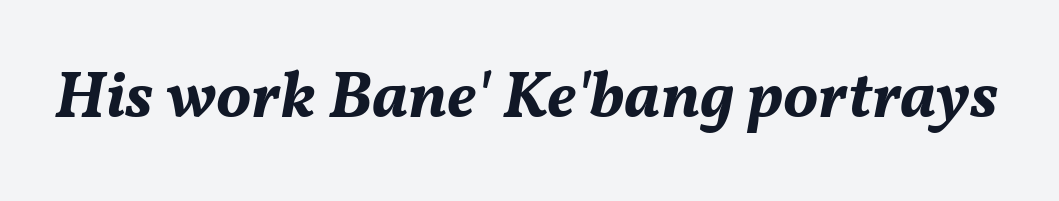
Q: Is the text bold? A: Yes.
Q: Is the text italic (slanted)? A: Yes, it leans right by about 11 degrees.
Q: Is the text underlined? A: No.
Q: Is the spacing between letters normal or unusually wide? A: Normal.
Q: Width (condensed, normal, or wide)? A: Normal.
Q: Stroke contrast? A: Medium.
Q: x-height? A: Medium.
Q: Monospaced? A: No.
